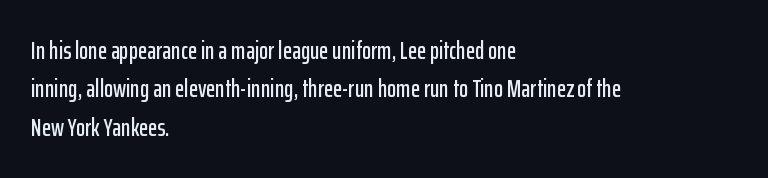
The image shows 24 px text type, upright; set left-aligned, normal line spacing (1.6x), normal letter spacing, not underlined.
